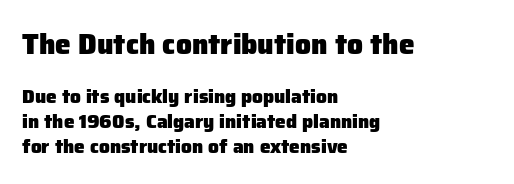
The rendering uses a moderate line-height, typical for paragraphs. I'd call this a sans setting — the letters go barefoot. Bigger letters appear in the top chunk; the bottom chunk is reduced. The line texture is even and compact thanks to regular tracking. Plain, unruled lines of type.
